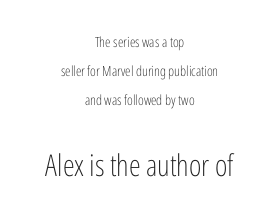
The image shows 30 px light, condensed sans-serif type, upright; set centered, loose line spacing (2.08x), normal letter spacing, not underlined; the second (bottom) block is 2.14x larger; low stroke contrast and a medium x-height.
